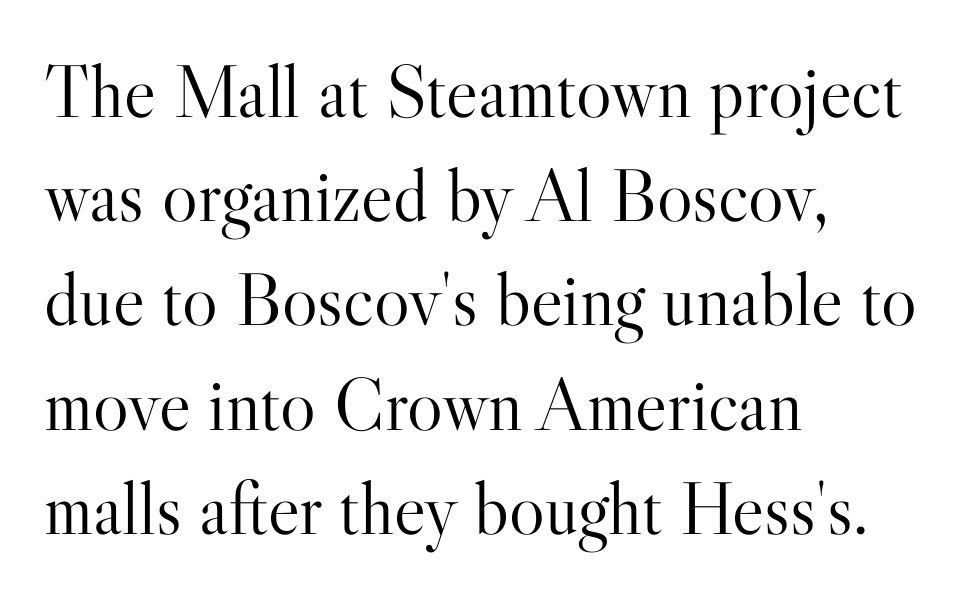
Q: Is the text bold? A: No.
Q: Is the text italic (slanted)? A: No, it is upright.
Q: Is the typeface a serif or a sans-serif typeface? A: Serif.
Q: Is the text underlined? A: No.
Q: How is the paragraph aligned? A: Left-aligned.
Q: Is the spacing between letters normal or unusually wide? A: Normal.
Q: Is the spacing between lines tight, normal or loose? A: Normal.
Q: Width (condensed, normal, or wide)? A: Normal.
Q: Stroke contrast? A: High.
Q: x-height? A: Small.
Q: Monospaced? A: No.
